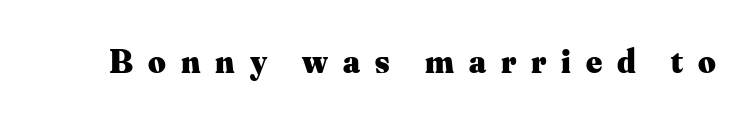
Q: Is the text bold? A: Yes.
Q: Is the text italic (slanted)? A: No, it is upright.
Q: Is the typeface a serif or a sans-serif typeface? A: Serif.
Q: Is the text underlined? A: No.
Q: Is the spacing between letters normal or unusually wide? A: Unusually wide.
Q: Width (condensed, normal, or wide)? A: Normal.
Q: Stroke contrast? A: Medium.
Q: x-height? A: Small.
Q: Monospaced? A: No.
